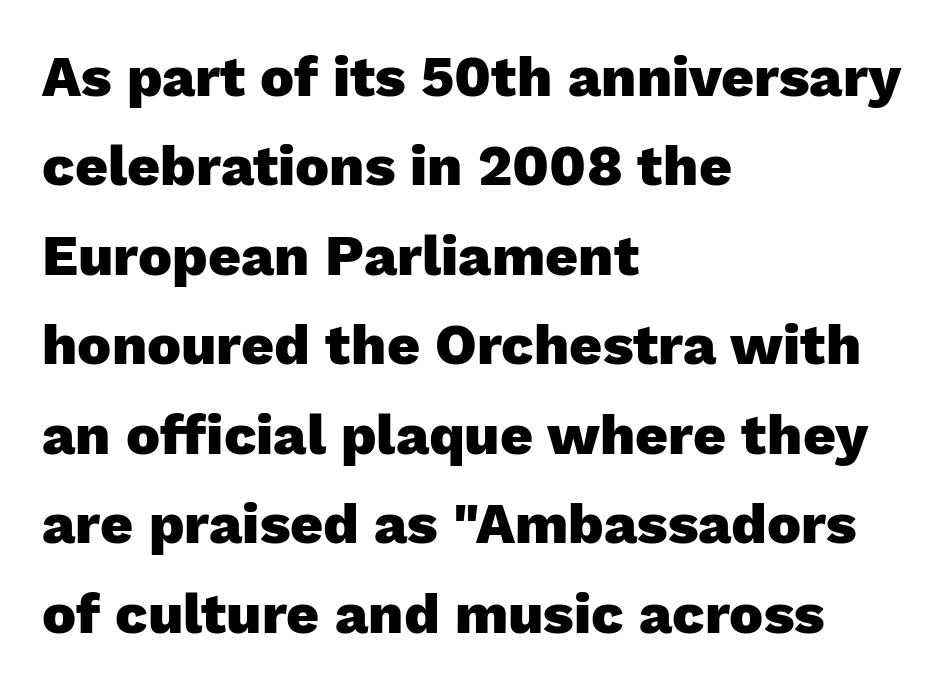
Q: Is the text bold? A: Yes.
Q: Is the text italic (slanted)? A: No, it is upright.
Q: Is the typeface a serif or a sans-serif typeface? A: Sans-serif.
Q: Is the text underlined? A: No.
Q: How is the paragraph aligned? A: Left-aligned.
Q: Is the spacing between letters normal or unusually wide? A: Normal.
Q: Is the spacing between lines tight, normal or loose? A: Normal.
Q: Width (condensed, normal, or wide)? A: Normal.
Q: Stroke contrast? A: Low.
Q: x-height? A: Medium.
Q: Monospaced? A: No.
